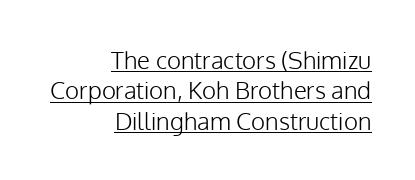
The lettering is marked with a stroke running underneath it. The line texture is even and compact thanks to regular tracking. Students, observe: this is what conventionally led text looks like. A light-to-regular cut is what we see here. The setting favours the right margin, as signatures and pull-quotes sometimes do. It's the straight-up-and-down kind of type.
